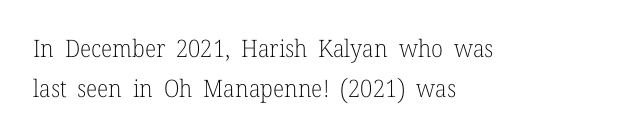
Q: Is the text bold? A: No.
Q: Is the text italic (slanted)? A: No, it is upright.
Q: Is the text underlined? A: No.
Q: How is the paragraph aligned? A: Left-aligned.
Q: Is the spacing between letters normal or unusually wide? A: Normal.
Q: Is the spacing between lines tight, normal or loose? A: Normal.
